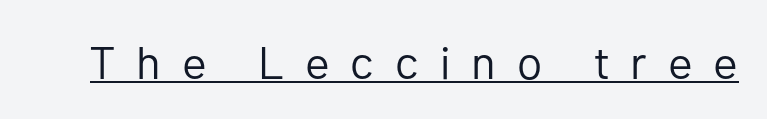
Proportional: the letters do not fall into vertical columns. The letterforms sit at book weight or below. Is the letter spacing exaggerated? Yes — the characters are pushed far apart. Like a heading marked for emphasis, these lines bear an underscore.
